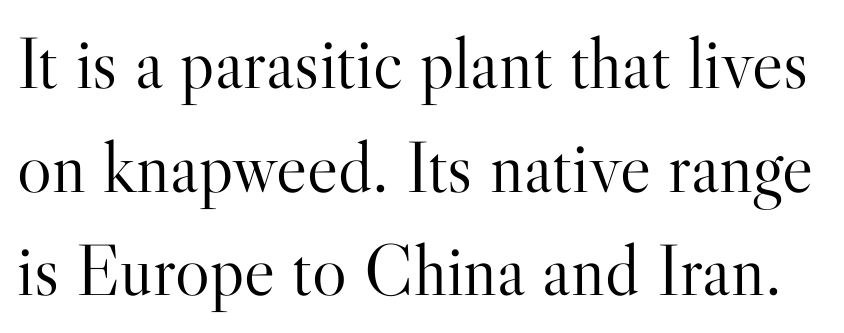
Look at the tracking — it's just the regular setting, nothing added. Has an underline been added? It has not. These lines are composed in type with serifs. Looks like regular typesetting: each glyph gets only the width it needs. Each new line begins a customary step beneath the previous one. The lettering stays uniformly vertical, giving the passage a roman look.
